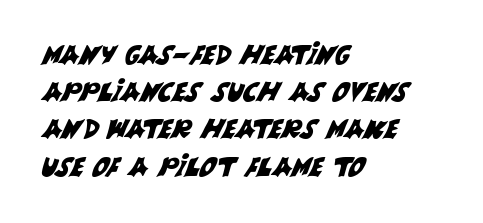
The image shows 26 px text type; set left-aligned, normal line spacing (1.43x), normal letter spacing, not underlined.
